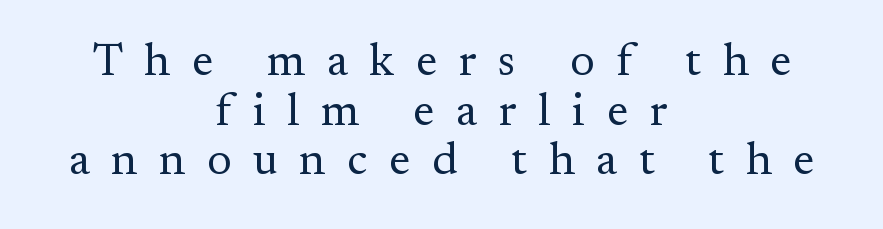
What's the leading like? Squeezed, with rows nearly overlapping. Weight class: somewhere from thin through regular. Rendered with straight, roman letterforms. Letterform terminals end in serifs throughout the passage.
